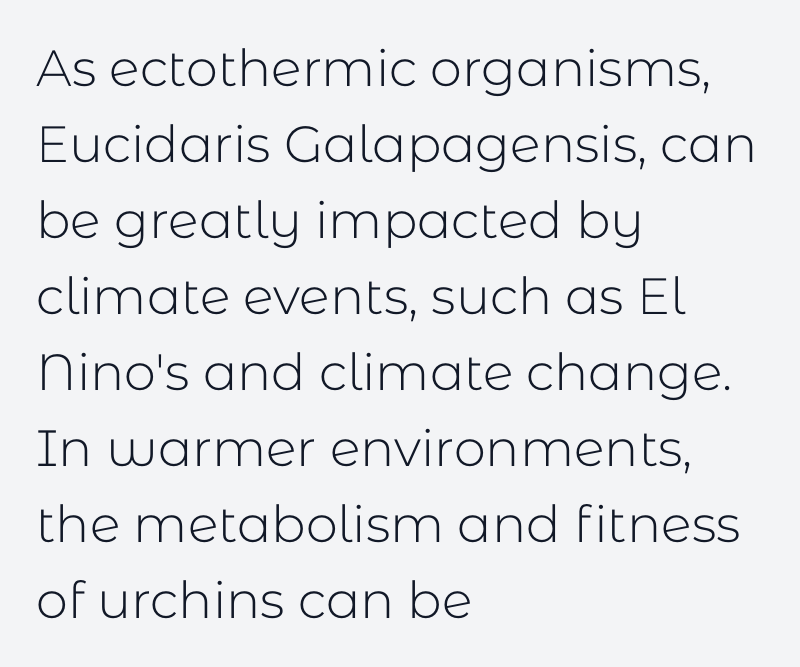
The image shows 51 px light sans-serif type, upright; set left-aligned, normal line spacing (1.49x), normal letter spacing, not underlined; low stroke contrast and a medium x-height.
